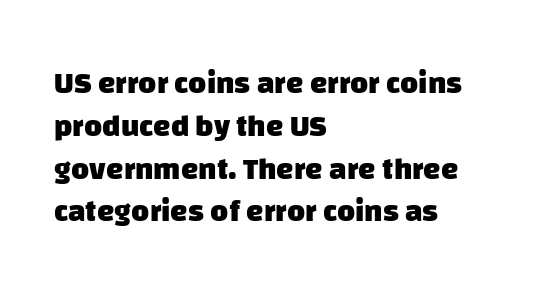
{"serif": "no", "bold": "yes", "weight": "heavy", "width": "normal", "stroke_contrast": "low", "x_height": "large", "monospaced": "no", "underline": "no", "align": "left", "line_spacing": "normal", "line_spacing_ratio": 1.38, "letter_spacing": "normal", "letter_spacing_em": 0.0, "glyph_px": 31}
